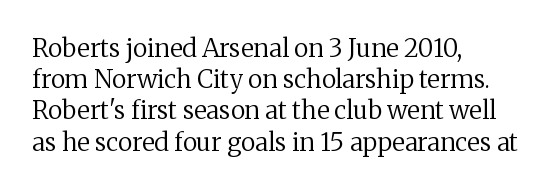
Spacing between characters is what you'd get straight out of the box. Ordinary non-slanted type is in use. The compositor pushed each line to the left boundary. Rows of type keep a routine distance in the vertical direction.
